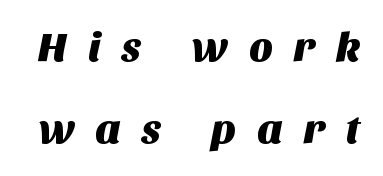
{"serif": "no", "width": "normal", "stroke_contrast": "medium", "x_height": "large", "monospaced": "no", "underline": "no", "line_spacing": "loose", "line_spacing_ratio": 1.95, "letter_spacing": "wide", "letter_spacing_em": 0.48, "glyph_px": 42}
